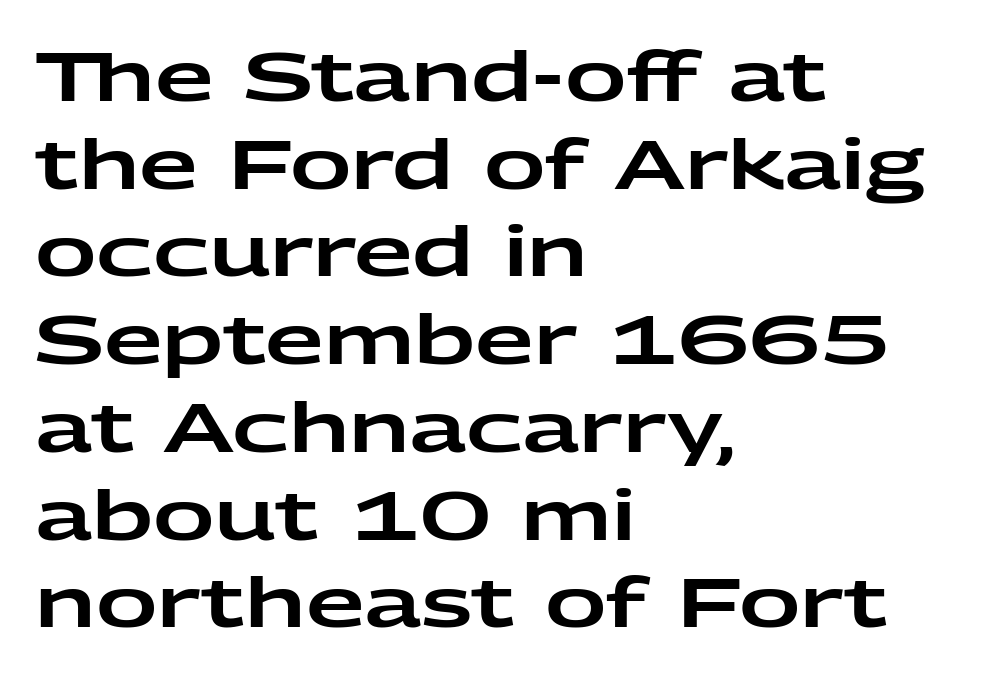
Q: Is the text italic (slanted)? A: No, it is upright.
Q: Is the typeface a serif or a sans-serif typeface? A: Sans-serif.
Q: Is the text underlined? A: No.
Q: How is the paragraph aligned? A: Left-aligned.
Q: Is the spacing between letters normal or unusually wide? A: Normal.
Q: Is the spacing between lines tight, normal or loose? A: Normal.
Q: Width (condensed, normal, or wide)? A: Wide.
Q: Stroke contrast? A: Low.
Q: x-height? A: Medium.
Q: Monospaced? A: No.
